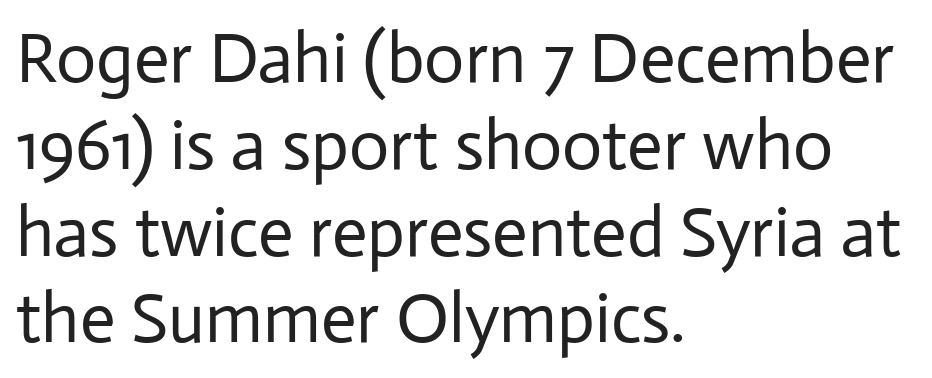
The image shows 70 px regular-weight sans-serif type, upright; set left-aligned, line spacing 1.24x, normal letter spacing, not underlined; low stroke contrast and a medium x-height.
